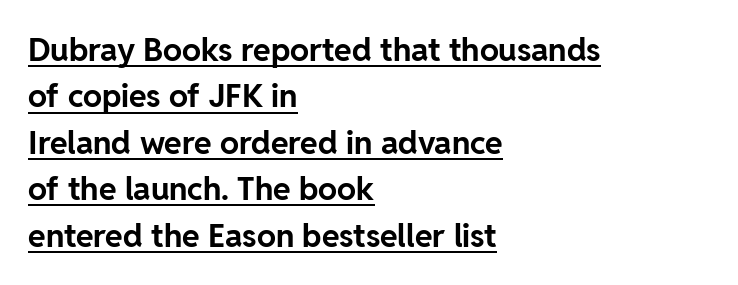
This is sans-serif lettering, the kind often seen on screens and signage. A normal amount of white space separates one row of letters from the next. Emphasis is given by a line drawn under the lettering. The paragraph has a hard left edge and a soft right edge. Plenty of ink on the page — the face is bold.
